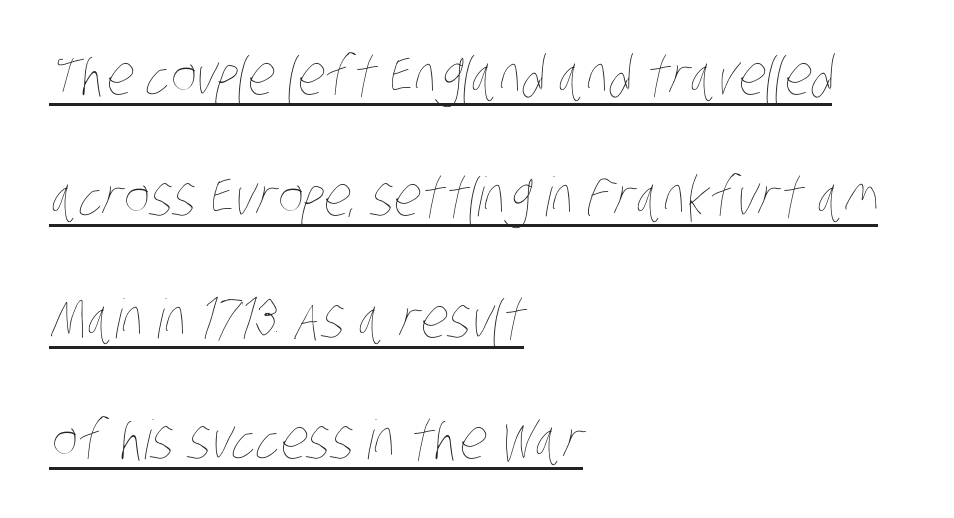
The image shows 54 px thin, condensed type; set left-aligned, loose line spacing (2.25x), normal letter spacing, underlined; low stroke contrast and a large x-height.
